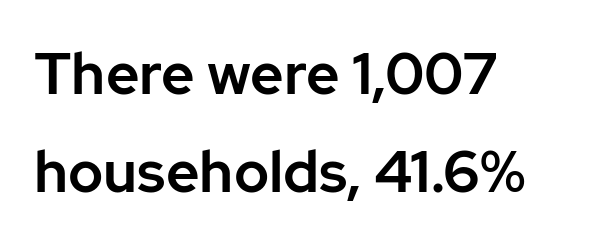
The image shows 58 px sans-serif type, upright; set left-aligned, normal line spacing (1.69x), normal letter spacing, not underlined; low stroke contrast and a medium x-height.
